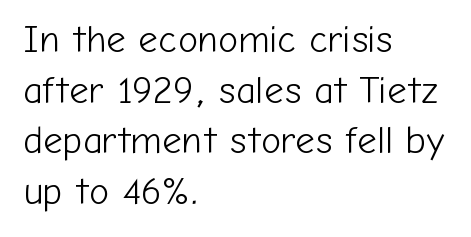
Q: Is the text bold? A: No.
Q: Is the text italic (slanted)? A: No, it is upright.
Q: Is the typeface a serif or a sans-serif typeface? A: Sans-serif.
Q: Is the text underlined? A: No.
Q: How is the paragraph aligned? A: Left-aligned.
Q: Is the spacing between letters normal or unusually wide? A: Normal.
Q: Is the spacing between lines tight, normal or loose? A: Normal.
Q: Width (condensed, normal, or wide)? A: Normal.
Q: Stroke contrast? A: Low.
Q: x-height? A: Medium.
Q: Monospaced? A: No.
